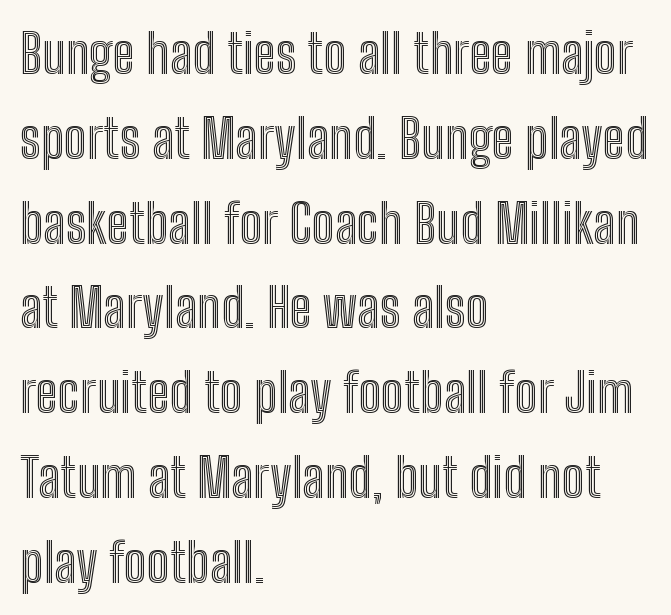
The image shows 54 px condensed type, upright; set left-aligned, normal line spacing (1.57x), normal letter spacing, not underlined; a medium x-height.
